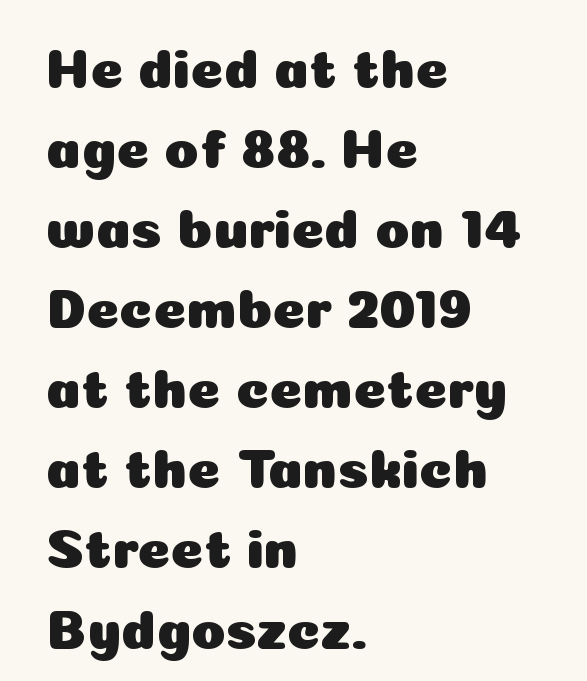
The image shows 56 px sans-serif type, upright; set left-aligned, normal line spacing (1.43x), normal letter spacing, not underlined; low stroke contrast and a medium x-height.
